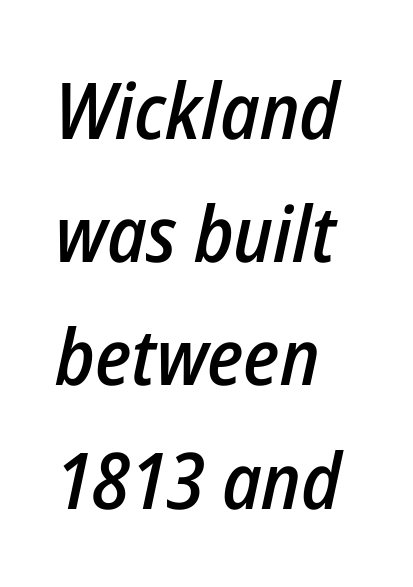
The image shows 78 px semibold, condensed type, italic (leaning right); set left-aligned, normal line spacing (1.58x), normal letter spacing, not underlined; low stroke contrast and a medium x-height.
